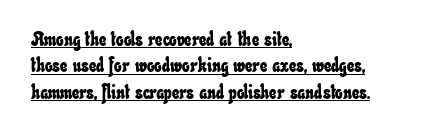
The image shows 20 px text type; set left-aligned, normal line spacing (1.32x), normal letter spacing, underlined.
